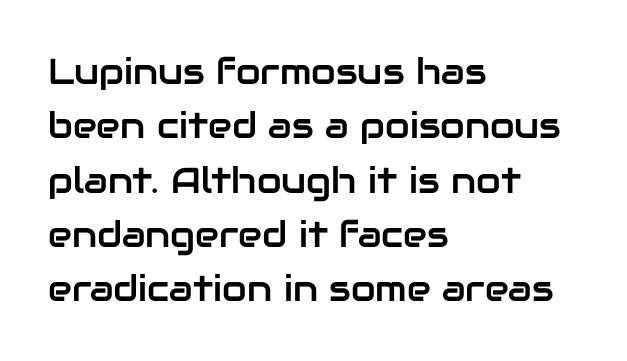
The image shows 36 px sans-serif type, upright; set left-aligned, normal line spacing (1.51x), normal letter spacing, not underlined; low stroke contrast and a medium x-height.
